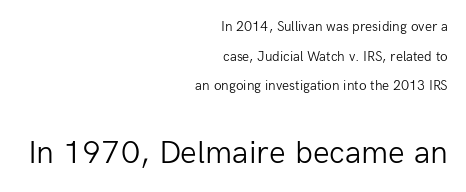
The image shows 33 px light sans-serif type, upright; set right-aligned, loose line spacing (2.12x), normal letter spacing, not underlined; the second (bottom) block is 2.36x larger; low stroke contrast and a medium x-height.
